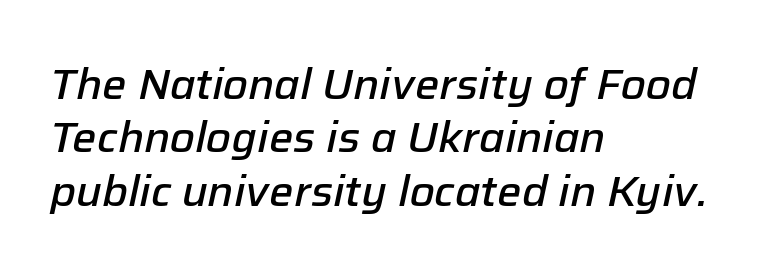
The image shows 43 px semibold type, italic (leaning right); set left-aligned, line spacing 1.24x, normal letter spacing, not underlined; low stroke contrast and a medium x-height.
